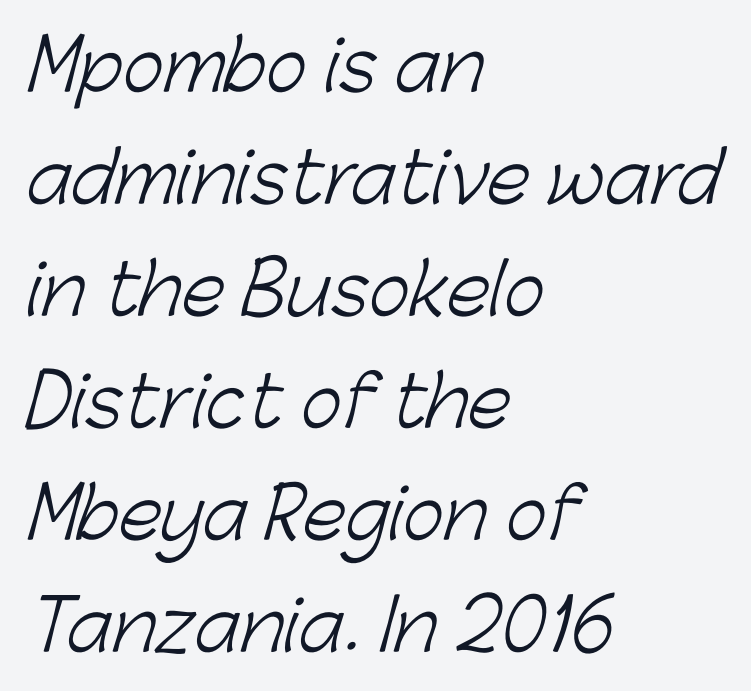
The image shows 70 px light sans-serif type; set left-aligned, normal line spacing (1.6x), normal letter spacing, not underlined; low stroke contrast and a medium x-height.
